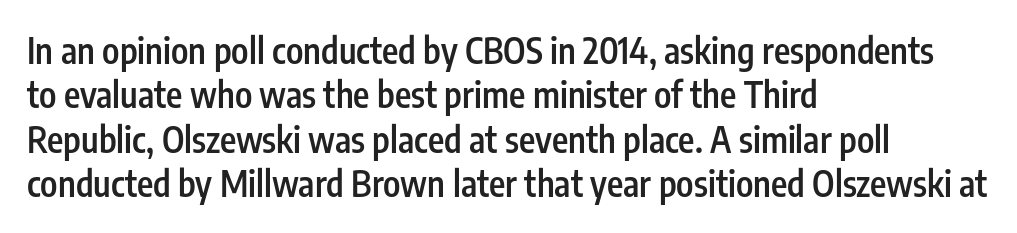
Q: Is the text bold? A: Semi-bold.
Q: Is the text italic (slanted)? A: No, it is upright.
Q: Is the typeface a serif or a sans-serif typeface? A: Sans-serif.
Q: Is the text underlined? A: No.
Q: How is the paragraph aligned? A: Left-aligned.
Q: Is the spacing between letters normal or unusually wide? A: Normal.
Q: Is the spacing between lines tight, normal or loose? A: Normal.
Q: Width (condensed, normal, or wide)? A: Condensed.
Q: Stroke contrast? A: Low.
Q: x-height? A: Medium.
Q: Monospaced? A: No.
